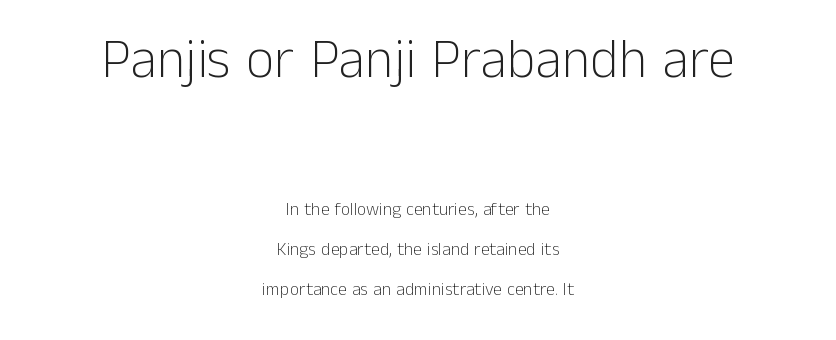
Q: Is the text bold? A: No.
Q: Is the text italic (slanted)? A: No, it is upright.
Q: Is the typeface a serif or a sans-serif typeface? A: Sans-serif.
Q: Is the text underlined? A: No.
Q: How is the paragraph aligned? A: Centered.
Q: Is the spacing between letters normal or unusually wide? A: Normal.
Q: Is the spacing between lines tight, normal or loose? A: Loose.
Q: Which block of text is set in a larger size, the first (top) or the second (bottom)? A: The first (top) one.
Q: Width (condensed, normal, or wide)? A: Normal.
Q: Stroke contrast? A: Low.
Q: x-height? A: Medium.
Q: Monospaced? A: No.
